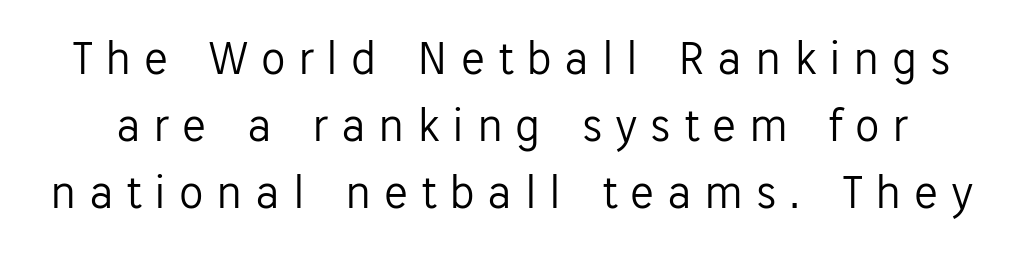
Q: Is the text bold? A: No.
Q: Is the text italic (slanted)? A: No, it is upright.
Q: Is the typeface a serif or a sans-serif typeface? A: Sans-serif.
Q: Is the text underlined? A: No.
Q: Is the spacing between letters normal or unusually wide? A: Unusually wide.
Q: Is the spacing between lines tight, normal or loose? A: Normal.
Q: Width (condensed, normal, or wide)? A: Normal.
Q: Stroke contrast? A: Low.
Q: x-height? A: Medium.
Q: Monospaced? A: No.
